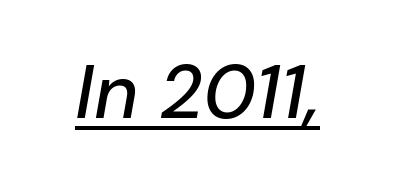
The image shows 76 px text type, italic (leaning right); set normal letter spacing, underlined; low stroke contrast and a medium x-height.
